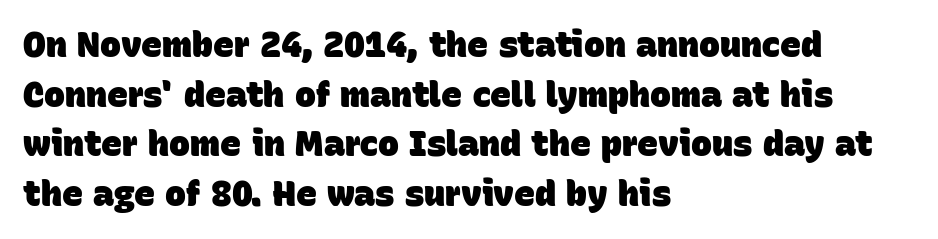
Q: Is the text bold? A: Yes.
Q: Is the typeface a serif or a sans-serif typeface? A: Sans-serif.
Q: Is the text underlined? A: No.
Q: How is the paragraph aligned? A: Left-aligned.
Q: Is the spacing between letters normal or unusually wide? A: Normal.
Q: Is the spacing between lines tight, normal or loose? A: Normal.
Q: Width (condensed, normal, or wide)? A: Normal.
Q: Stroke contrast? A: Low.
Q: x-height? A: Large.
Q: Monospaced? A: No.
